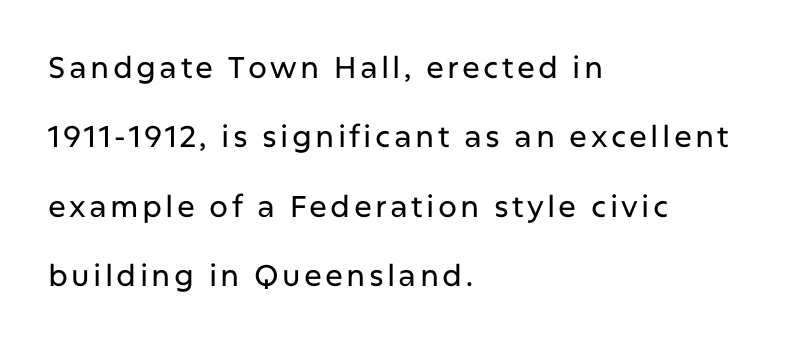
{"serif": "no", "italic": "no", "width": "normal", "stroke_contrast": "low", "x_height": "medium", "monospaced": "no", "underline": "no", "align": "left", "line_spacing": "loose", "line_spacing_ratio": 2.31, "glyph_px": 30}
